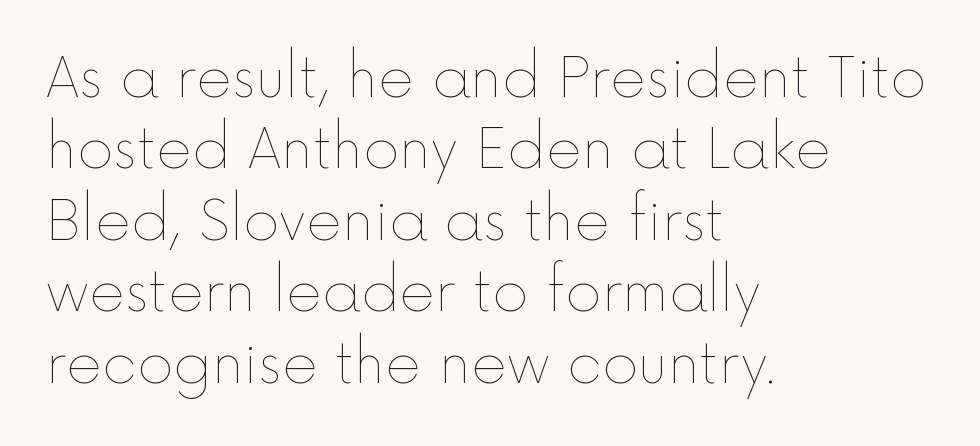
Q: Is the text bold? A: No.
Q: Is the text italic (slanted)? A: No, it is upright.
Q: Is the text underlined? A: No.
Q: How is the paragraph aligned? A: Left-aligned.
Q: Is the spacing between letters normal or unusually wide? A: Normal.
Q: Is the spacing between lines tight, normal or loose? A: Normal.
Q: Width (condensed, normal, or wide)? A: Normal.
Q: x-height? A: Medium.
Q: Monospaced? A: No.
